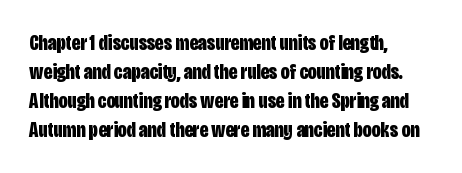
The image shows 22 px bold type, upright; set left-aligned, normal line spacing (1.32x), normal letter spacing, not underlined.
